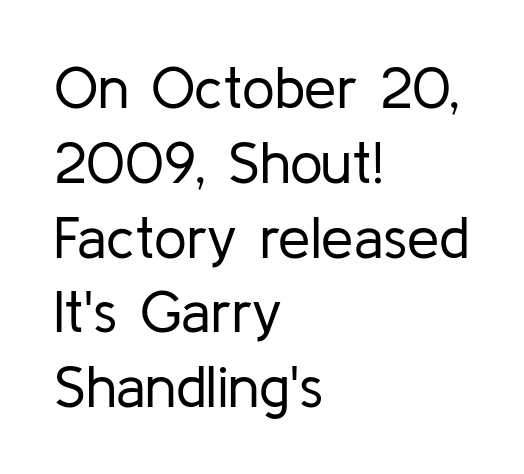
Here the glyphs are tracked normally, forming tight word shapes. The compositor pushed each line to the left boundary. To sum up the face: it is a sans, with no serifs. These lines were composed using upright roman letters.
